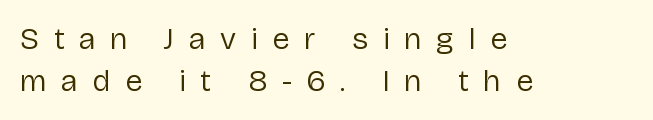
Baseline-to-baseline distance is the conventional proportion of letter height. Stroke terminals: plain, sans-serif. Is the type heavy? It reads as light-to-regular instead. The axis of the letterforms is exactly vertical. Clear beneath every line of the passage. Does extra space separate the letters? Yes, quite a lot of it.
